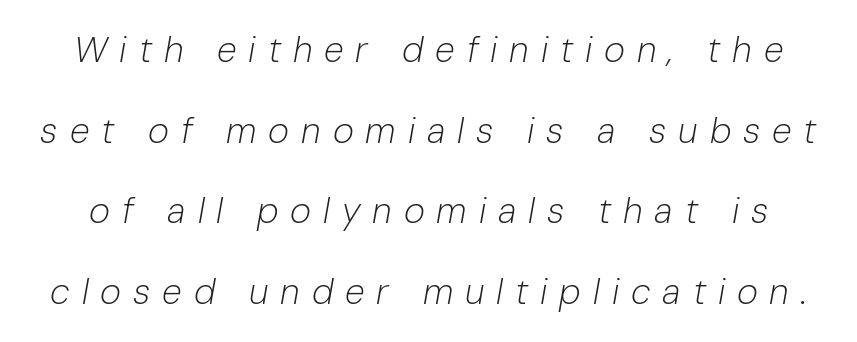
Q: Is the text bold? A: No.
Q: Is the text italic (slanted)? A: Yes, it leans right by about 10 degrees.
Q: Is the text underlined? A: No.
Q: Is the spacing between letters normal or unusually wide? A: Unusually wide.
Q: Is the spacing between lines tight, normal or loose? A: Loose.
Q: Width (condensed, normal, or wide)? A: Normal.
Q: Stroke contrast? A: Low.
Q: x-height? A: Medium.
Q: Monospaced? A: No.
